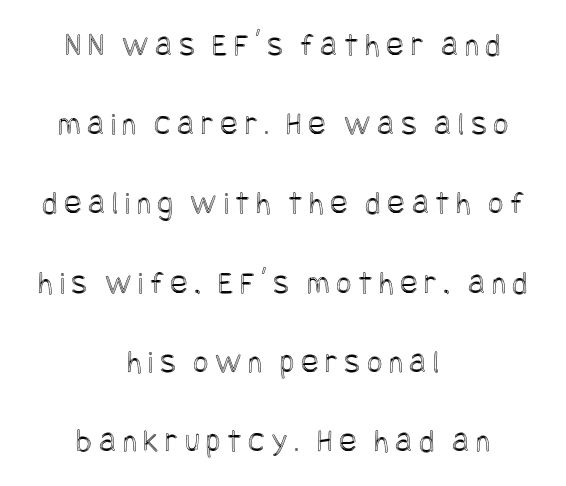
The image shows 33 px condensed type, upright; set centered, loose line spacing (2.4x), unusually wide letter spacing (+0.2 em), not underlined; a large x-height.
